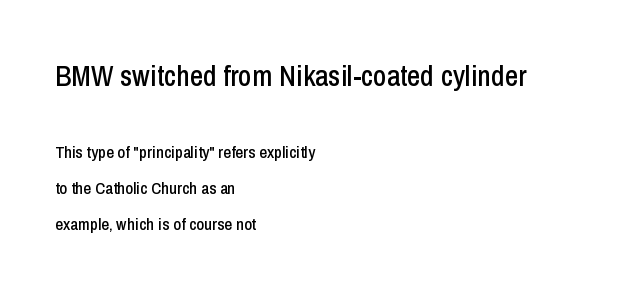
Q: Is the text italic (slanted)? A: No, it is upright.
Q: Is the typeface a serif or a sans-serif typeface? A: Sans-serif.
Q: Is the text underlined? A: No.
Q: How is the paragraph aligned? A: Left-aligned.
Q: Is the spacing between letters normal or unusually wide? A: Normal.
Q: Is the spacing between lines tight, normal or loose? A: Loose.
Q: Which block of text is set in a larger size, the first (top) or the second (bottom)? A: The first (top) one.
Q: Width (condensed, normal, or wide)? A: Condensed.
Q: Stroke contrast? A: Low.
Q: x-height? A: Medium.
Q: Monospaced? A: No.
